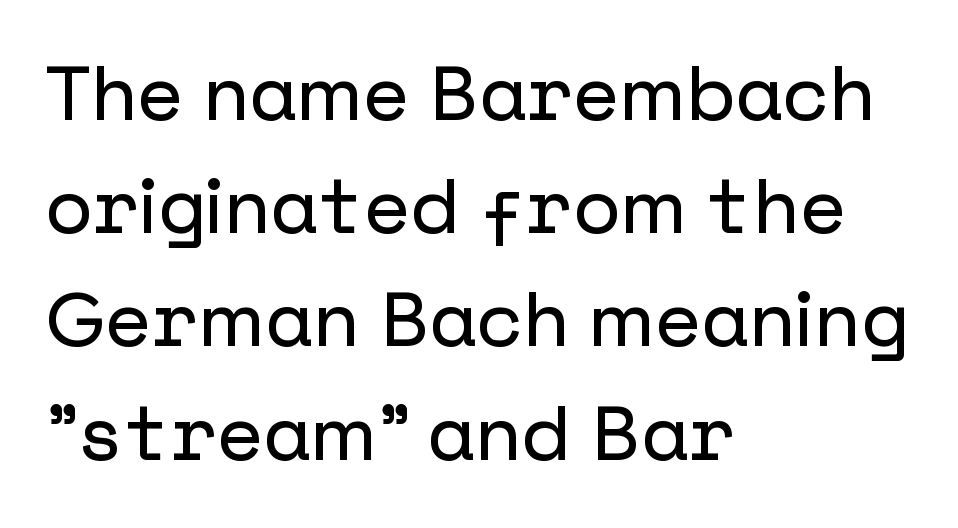
Q: Is the text italic (slanted)? A: No, it is upright.
Q: Is the typeface a serif or a sans-serif typeface? A: Sans-serif.
Q: Is the text underlined? A: No.
Q: How is the paragraph aligned? A: Left-aligned.
Q: Is the spacing between letters normal or unusually wide? A: Normal.
Q: Is the spacing between lines tight, normal or loose? A: Normal.
Q: Width (condensed, normal, or wide)? A: Normal.
Q: Stroke contrast? A: Low.
Q: x-height? A: Medium.
